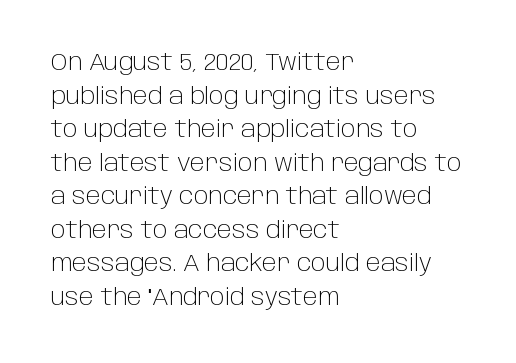
{"italic": "no", "bold": "no", "underline": "no", "align": "left", "line_spacing": "normal", "line_spacing_ratio": 1.46, "letter_spacing": "normal", "letter_spacing_em": 0.0, "glyph_px": 23}
